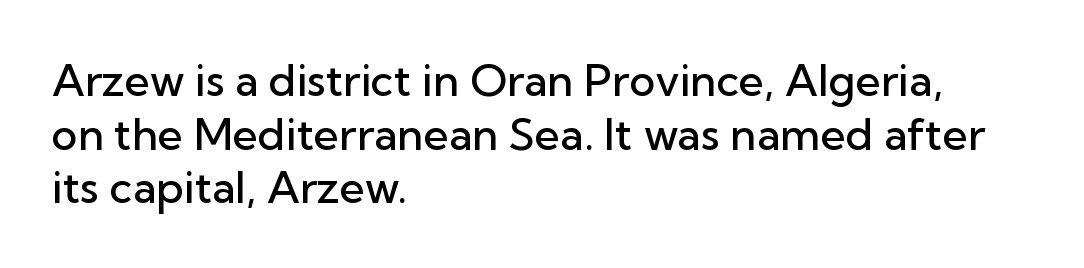
Nobody touched the tracking dial on this one. Quick note: underline off. Stroke thickness is moderately raised; the sample reads as semibold. Spacing verdict: proportional, widths tailored to each character. Nothing sits at the stroke ends, so this counts as sans-serif. These lines stack with their left ends in a neat column.
